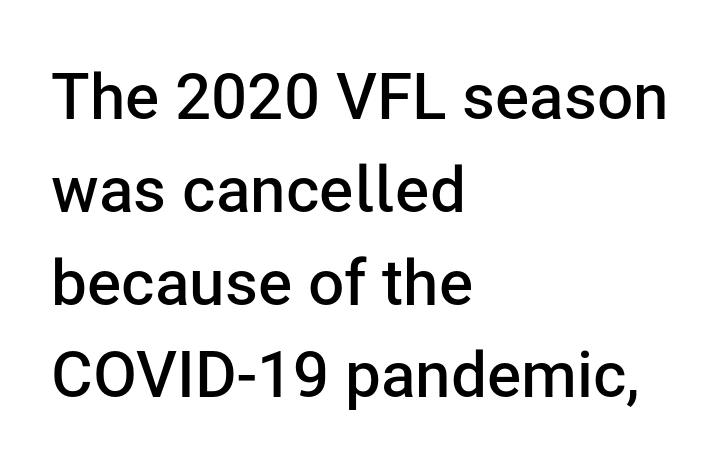
The passage shown is typed in a proportional face where columns would drift. The string is rendered with underlining switched off. The rendering keeps characters at their native spacing. If you drew a ruler down the left edge, every line would touch it. In terms of leading, this rendering sits right in the middle. Tall strokes in this sample are plumb rather than angled.
